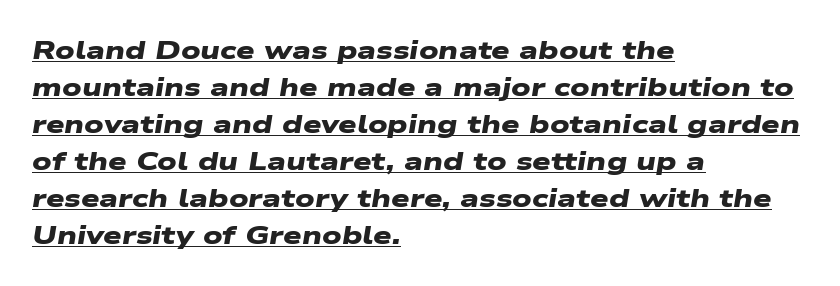
Left-aligned paragraph, ragged on the right. Does a line run under the words? Yes, clearly. Caption: standard tracking, unaltered. Whoever set this chose a conventional vertical rhythm.
